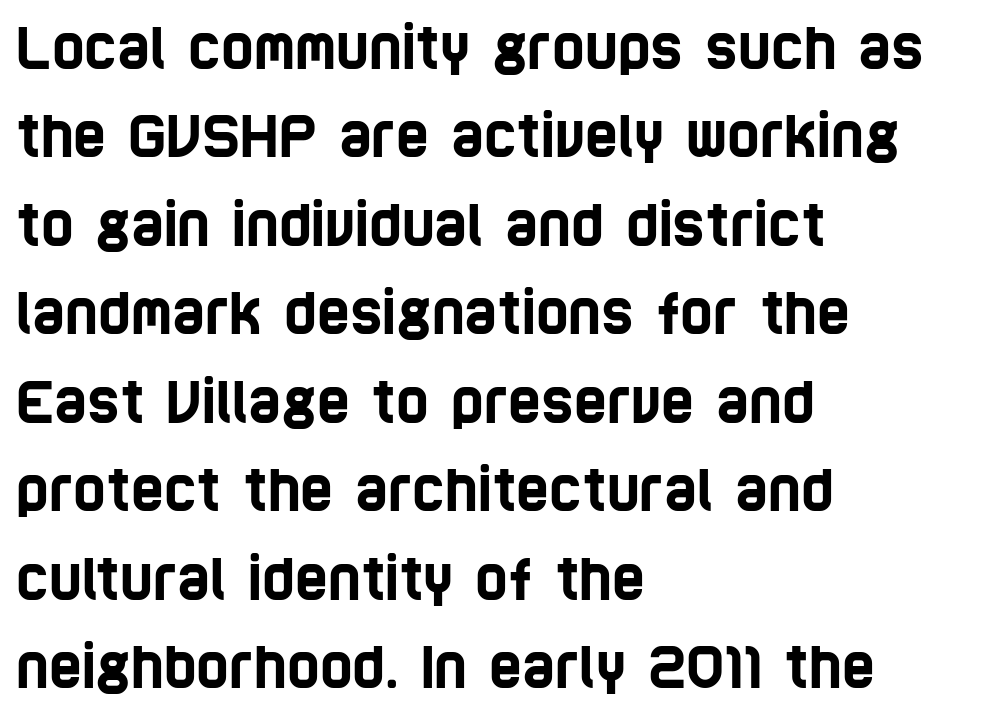
{"serif": "no", "width": "condensed", "stroke_contrast": "low", "x_height": "large", "monospaced": "no", "underline": "no", "align": "left", "line_spacing": "normal", "line_spacing_ratio": 1.58, "letter_spacing": "normal", "letter_spacing_em": 0.0, "glyph_px": 56}
